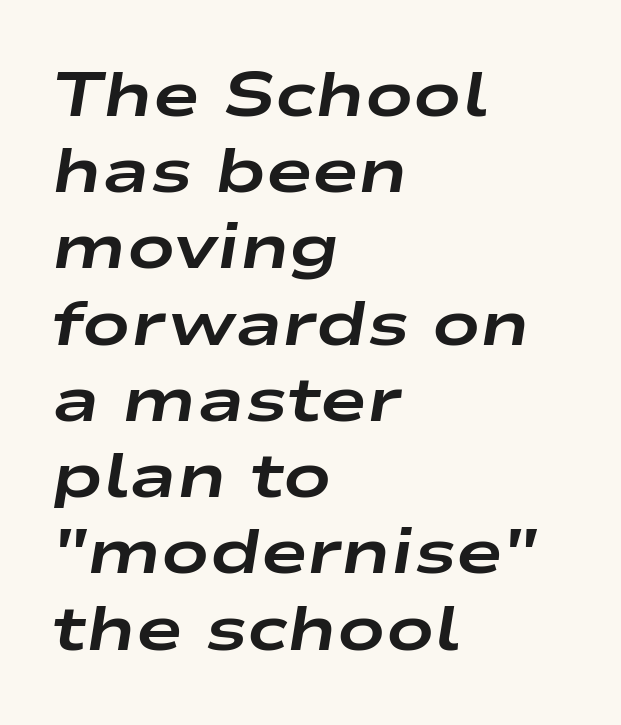
Q: Is the text bold? A: Yes.
Q: Is the text italic (slanted)? A: Yes, it leans right by about 9 degrees.
Q: Is the text underlined? A: No.
Q: How is the paragraph aligned? A: Left-aligned.
Q: Is the spacing between letters normal or unusually wide? A: Normal.
Q: Width (condensed, normal, or wide)? A: Wide.
Q: Stroke contrast? A: Low.
Q: x-height? A: Medium.
Q: Monospaced? A: No.
